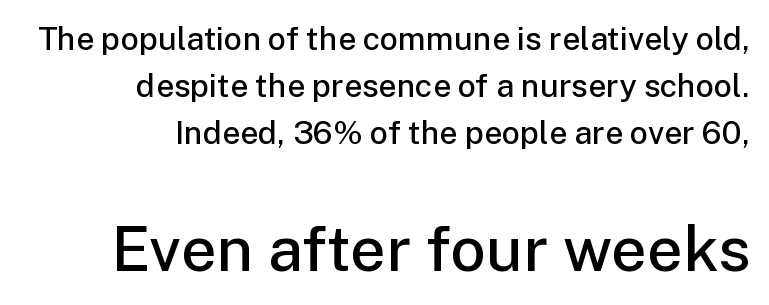
{"serif": "no", "italic": "no", "bold": "semi", "weight": "semibold", "width": "normal", "stroke_contrast": "low", "x_height": "medium", "monospaced": "no", "underline": "no", "align": "right", "line_spacing": "normal", "line_spacing_ratio": 1.47, "letter_spacing": "normal", "letter_spacing_em": 0.0, "larger_block": "second", "size_ratio": 1.97, "glyph_px": 63}
